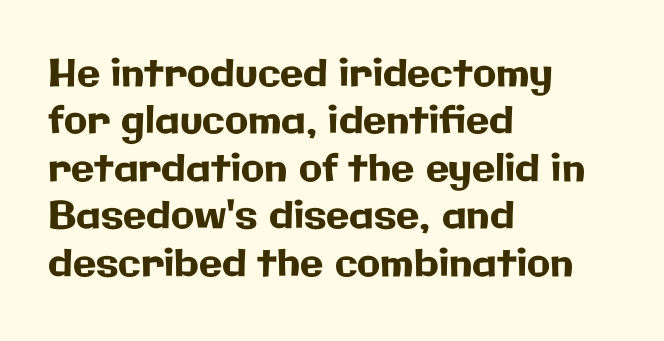
Descenders hang freely into open space. A typesetter would call this zero additional tracking. Regarding leading, the lines here are spaced in the standard way. Horizontal alignment here is leftward, the default for most running prose.
